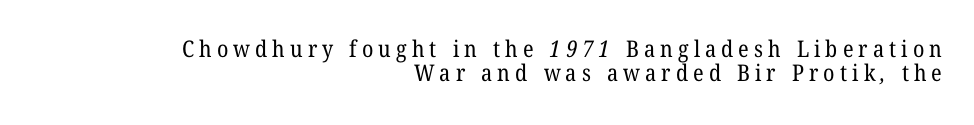
This sample trades vertical openness for compactness between lines. Vertical stems look standard width or narrower in stroke. The lines are quadded right. The horizontal fit of the characters is loose and conspicuously gappy. Descenders hang freely into open space.
